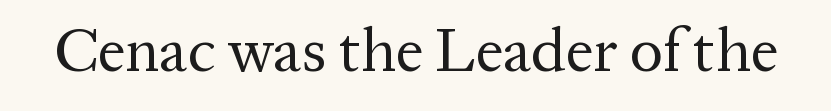
Q: Is the text bold? A: No.
Q: Is the text italic (slanted)? A: No, it is upright.
Q: Is the typeface a serif or a sans-serif typeface? A: Serif.
Q: Is the text underlined? A: No.
Q: Is the spacing between letters normal or unusually wide? A: Normal.
Q: Width (condensed, normal, or wide)? A: Normal.
Q: Stroke contrast? A: Medium.
Q: x-height? A: Medium.
Q: Monospaced? A: No.
